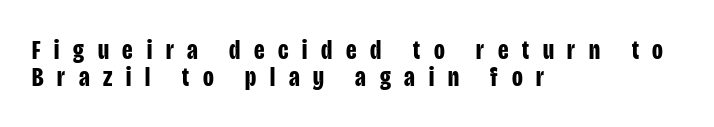
{"serif": "no", "italic": "no", "bold": "yes", "weight": "bold", "width": "condensed", "stroke_contrast": "low", "x_height": "large", "monospaced": "no", "underline": "no", "align": "left", "line_spacing": "tight", "line_spacing_ratio": 0.98, "letter_spacing": "wide", "letter_spacing_em": 0.49, "glyph_px": 28}
